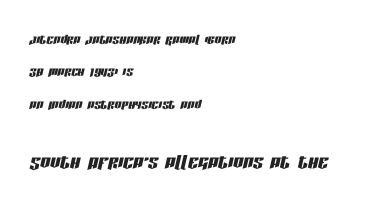
A student would call this left alignment; a typographer would say flush left, rag right. The second block has been scaled up relative to the first. A great deal of white space separates one row of letters from the next. Words float on clear page, feet unadorned. How are the letters spaced? Ordinarily, with no added tracking.
